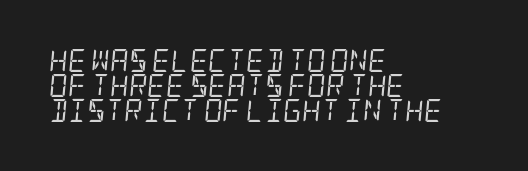
Q: Is the text bold? A: No.
Q: Is the text italic (slanted)? A: Yes, it leans right by about 5 degrees.
Q: Is the text underlined? A: No.
Q: How is the paragraph aligned? A: Left-aligned.
Q: Is the spacing between letters normal or unusually wide? A: Normal.
Q: Is the spacing between lines tight, normal or loose? A: Tight.
